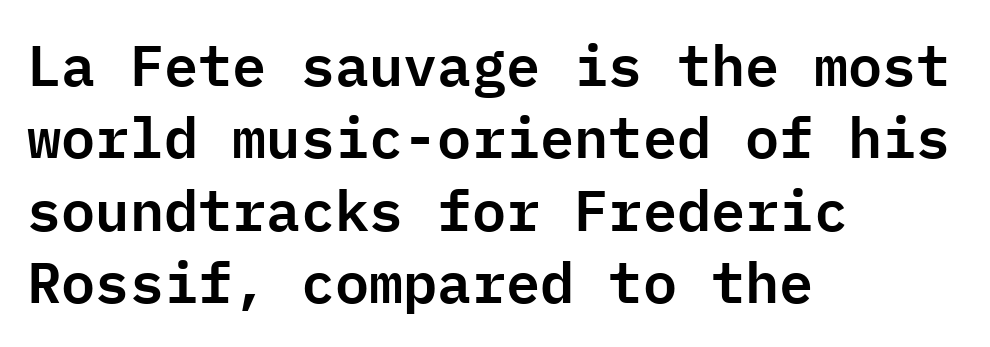
The image shows 57 px sans-serif type, upright, monospaced; set left-aligned, normal line spacing (1.27x), normal letter spacing, not underlined; low stroke contrast and a medium x-height.
